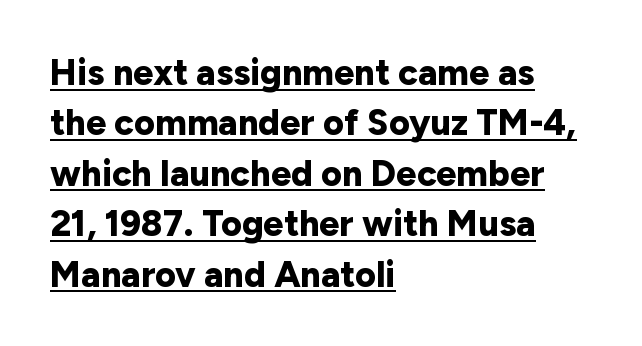
I'd call this a sans setting — the letters go barefoot. Typographic density is high because the face is bold. The lines are quadded left. Letter spacing: default. Every character sits straight up, as roman type does.
